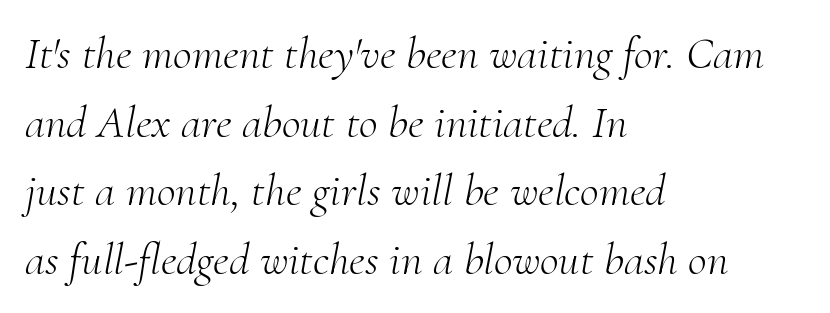
The image shows 46 px light serif type, italic (leaning right); set left-aligned, normal line spacing (1.49x), normal letter spacing, not underlined; medium stroke contrast and a small x-height.
